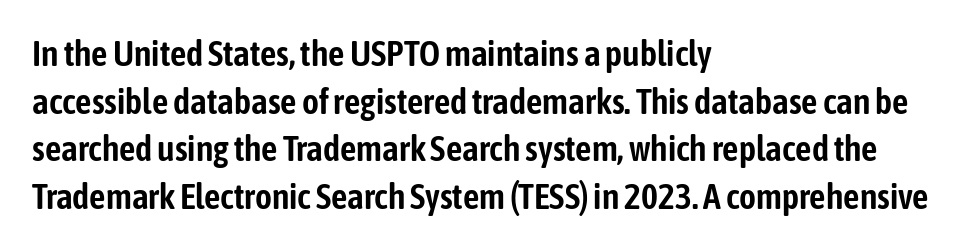
In terms of leading, this rendering sits right in the middle. Ascenders rise straight up at ninety degrees. Regarding serifs, this sample does without them. Note the varied advance widths — an 'i' is clearly narrower than an 'm'. What stands out about the letter spacing? Nothing — it is the standard amount.
